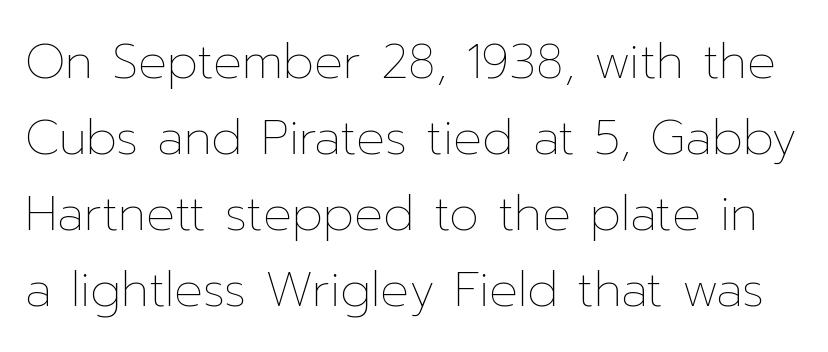
The image shows 48 px thin type, upright; set normal line spacing (1.58x), normal letter spacing, not underlined; low stroke contrast and a medium x-height.
